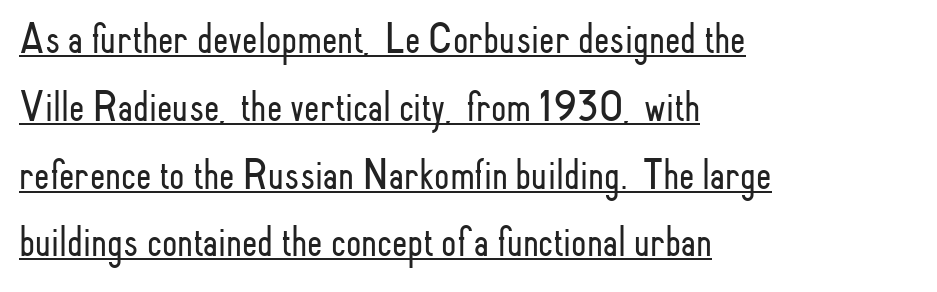
This rendering uses left alignment, leaving the right contour irregular. A typesetter would call this proportional, since set widths differ per character. The passage shown has conventional tracking throughout. Reading down the column, the eye jumps a familiar distance to each next line. The letters stand straight up with perfectly vertical stems. Typographically, this falls in the sans-serif category.
